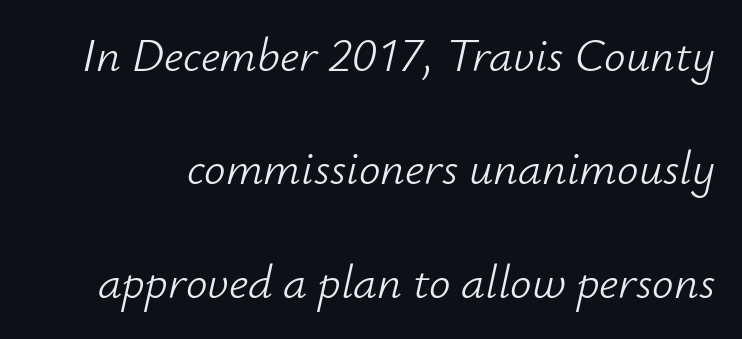
The image shows 48 px light type, italic (leaning right); set loose line spacing (2.36x), normal letter spacing, not underlined; low stroke contrast and a small x-height.
